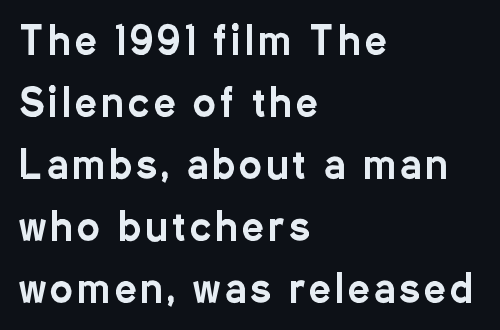
Q: Is the text italic (slanted)? A: No, it is upright.
Q: Is the typeface a serif or a sans-serif typeface? A: Sans-serif.
Q: Is the text underlined? A: No.
Q: How is the paragraph aligned? A: Left-aligned.
Q: Is the spacing between lines tight, normal or loose? A: Normal.
Q: Width (condensed, normal, or wide)? A: Condensed.
Q: Stroke contrast? A: Low.
Q: x-height? A: Medium.
Q: Monospaced? A: No.
